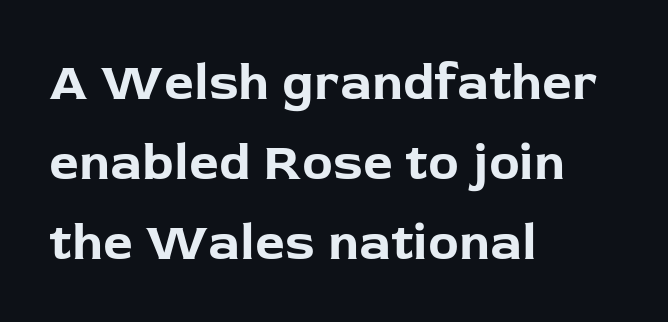
The image shows 52 px bold sans-serif type, upright; set left-aligned, normal line spacing (1.54x), normal letter spacing, not underlined; low stroke contrast and a medium x-height.
